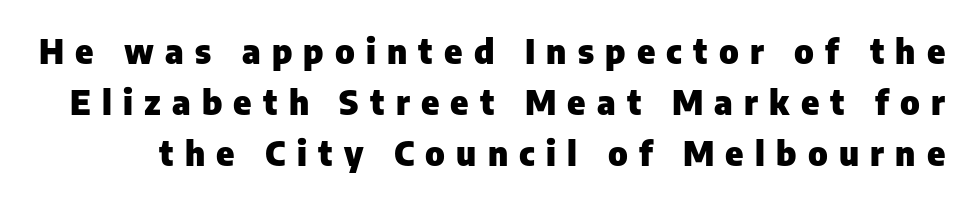
The image shows 34 px heavy sans-serif type, upright; set normal line spacing (1.5x), unusually wide letter spacing (+0.33 em), not underlined; low stroke contrast and a medium x-height.
